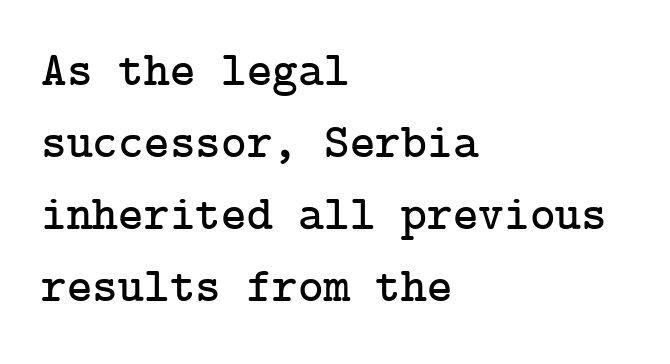
The image shows 49 px serif type, upright; set left-aligned, normal line spacing (1.47x), normal letter spacing, not underlined; low stroke contrast and a medium x-height.
